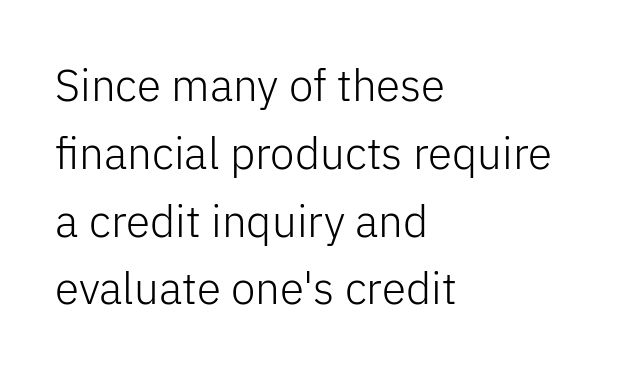
Q: Is the text bold? A: No.
Q: Is the text italic (slanted)? A: No, it is upright.
Q: Is the typeface a serif or a sans-serif typeface? A: Sans-serif.
Q: Is the text underlined? A: No.
Q: How is the paragraph aligned? A: Left-aligned.
Q: Is the spacing between letters normal or unusually wide? A: Normal.
Q: Is the spacing between lines tight, normal or loose? A: Normal.
Q: Width (condensed, normal, or wide)? A: Normal.
Q: Stroke contrast? A: Low.
Q: x-height? A: Medium.
Q: Monospaced? A: No.
